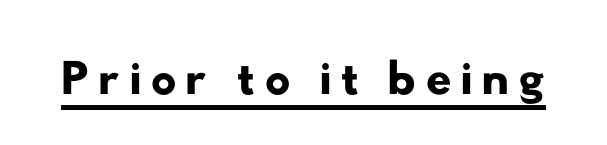
Glance below the letters and you will spot a drawn line. Stroke terminals: plain, sans-serif. Each letter keeps its own natural width here, so spacing adapts to shape.
